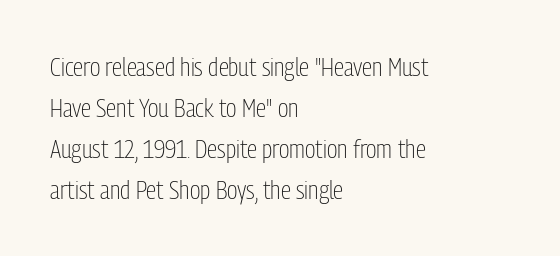
The image shows 26 px text type, upright; set left-aligned, normal line spacing (1.58x), normal letter spacing, not underlined.
